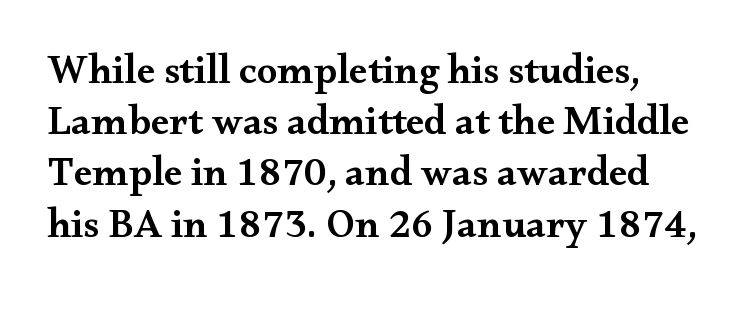
Q: Is the text bold? A: Semi-bold.
Q: Is the text italic (slanted)? A: No, it is upright.
Q: Is the typeface a serif or a sans-serif typeface? A: Serif.
Q: Is the text underlined? A: No.
Q: Is the spacing between letters normal or unusually wide? A: Normal.
Q: Is the spacing between lines tight, normal or loose? A: Normal.
Q: Width (condensed, normal, or wide)? A: Wide.
Q: Stroke contrast? A: Medium.
Q: x-height? A: Small.
Q: Monospaced? A: No.
